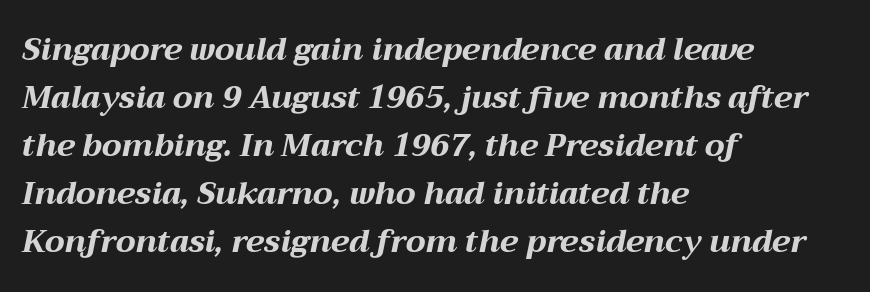
Q: Is the text bold? A: Yes.
Q: Is the text italic (slanted)? A: Yes, it leans right by about 12 degrees.
Q: Is the text underlined? A: No.
Q: How is the paragraph aligned? A: Left-aligned.
Q: Is the spacing between letters normal or unusually wide? A: Normal.
Q: Is the spacing between lines tight, normal or loose? A: Normal.
Q: Width (condensed, normal, or wide)? A: Wide.
Q: Stroke contrast? A: Medium.
Q: x-height? A: Medium.
Q: Monospaced? A: No.
